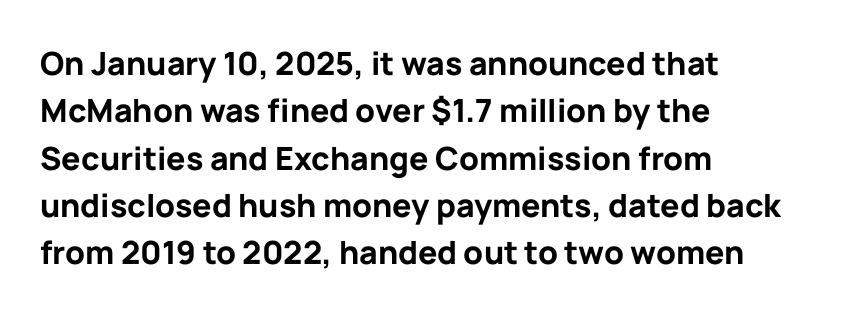
{"serif": "no", "italic": "no", "bold": "yes", "weight": "bold", "width": "normal", "stroke_contrast": "low", "x_height": "medium", "monospaced": "no", "underline": "no", "align": "left", "line_spacing": "normal", "line_spacing_ratio": 1.48, "letter_spacing": "normal", "letter_spacing_em": 0.0, "glyph_px": 32}
